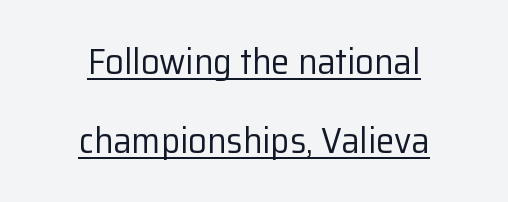
The rag falls on both sides of this text block equally. The sample's only ornament is a line tracing under the words. The lettering stays uniformly vertical, giving the passage a roman look. Is this a heavy cut? Hardly; it is regular or lighter. The passage shown is typed in a proportional face where columns would drift.
